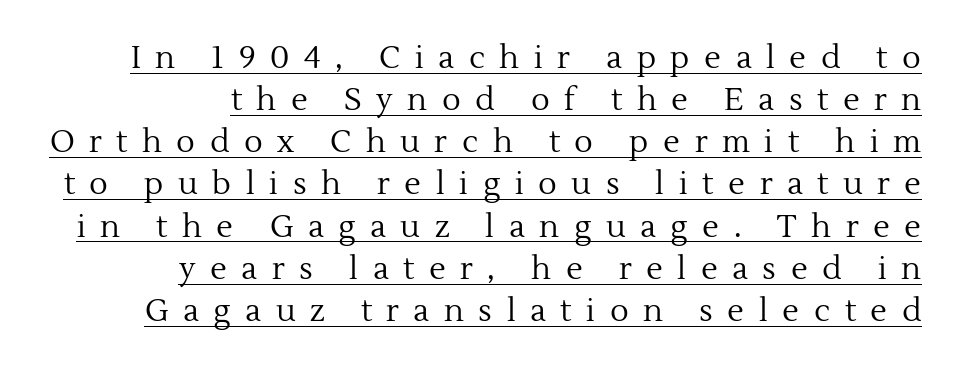
You could not count columns in this text — the font is proportionally spaced. The rendering inserts visible extra space after every character. Notice how descenders clear the ascenders below comfortably — that's standard leading. Type style note: has serifs. The letters stand upright; this is a roman face. You can see a thin bar hugging the bottom of the glyphs.
